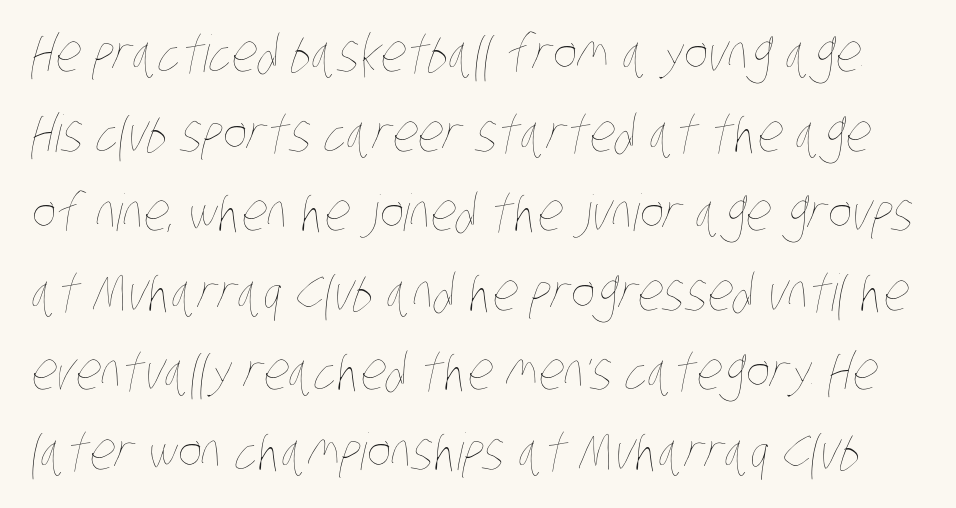
Underlining? Definitely not there. The rendering uses natural spacing where letterforms have individual widths. Compared with a typical body face, this is equally light or lighter still. Compared with typical body copy, the letter spacing here is the same. Rows of type keep a routine distance in the vertical direction.
